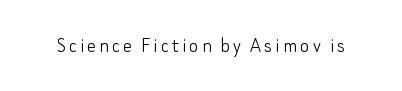
The specimen reads as upright at a glance. The face looks like a standard text weight, possibly lighter. Nobody drew a line under any word here.
